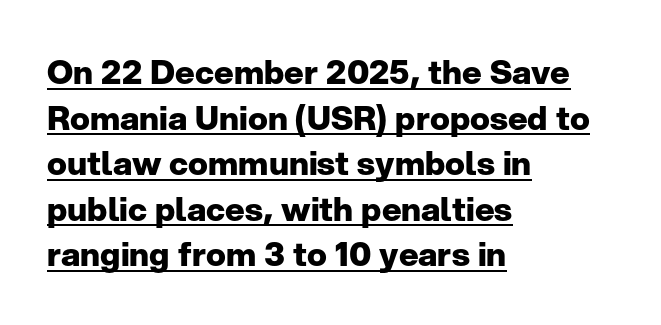
The face used here has the dense, thick strokes of a bold. This rendering employs a face without finishing strokes, i.e., a sans-serif. What decoration does the sample have? An underline. This sample keeps an unexceptional amount of space between lines. Every stem runs plumb, perpendicular to the baseline. The rendering keeps characters at their native spacing.
